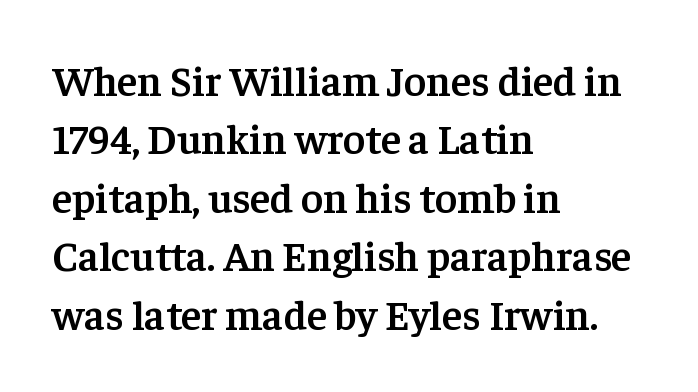
Q: Is the text bold? A: Semi-bold.
Q: Is the text italic (slanted)? A: No, it is upright.
Q: Is the typeface a serif or a sans-serif typeface? A: Serif.
Q: Is the text underlined? A: No.
Q: How is the paragraph aligned? A: Left-aligned.
Q: Is the spacing between letters normal or unusually wide? A: Normal.
Q: Is the spacing between lines tight, normal or loose? A: Normal.
Q: Width (condensed, normal, or wide)? A: Normal.
Q: Stroke contrast? A: Low.
Q: x-height? A: Medium.
Q: Monospaced? A: No.
